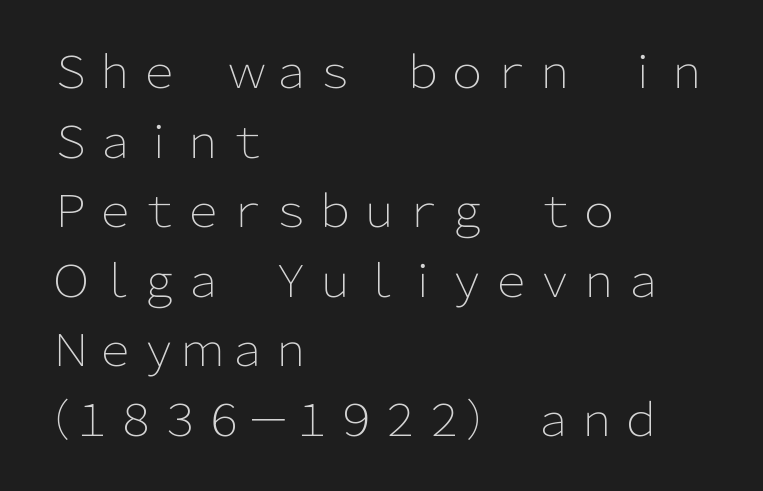
{"serif": "no", "italic": "no", "bold": "no", "weight": "light", "width": "normal", "stroke_contrast": "low", "x_height": "medium", "monospaced": "no", "underline": "no", "align": "left", "line_spacing": "normal", "line_spacing_ratio": 1.58, "letter_spacing": "normal", "letter_spacing_em": 0.0, "glyph_px": 44}
